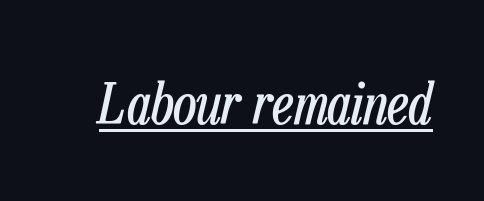
Q: Is the text bold? A: No.
Q: Is the text italic (slanted)? A: Yes, it leans right by about 13 degrees.
Q: Is the text underlined? A: Yes.
Q: Is the spacing between letters normal or unusually wide? A: Normal.
Q: Width (condensed, normal, or wide)? A: Condensed.
Q: Stroke contrast? A: Low.
Q: x-height? A: Medium.
Q: Monospaced? A: No.
